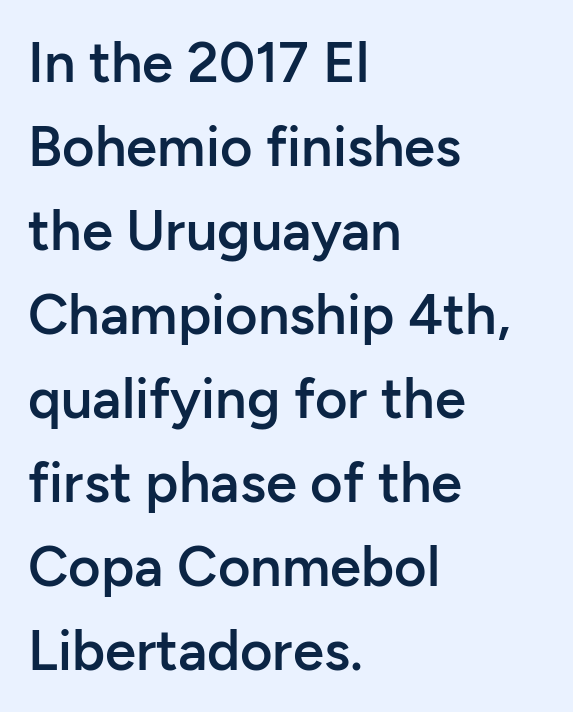
A classic flush-left, rag-right setting is used for this passage. The type family on display is of the sans-serif kind. Normally led — the rows are evenly, conventionally spaced. Each letter keeps its own natural width here, so spacing adapts to shape.
